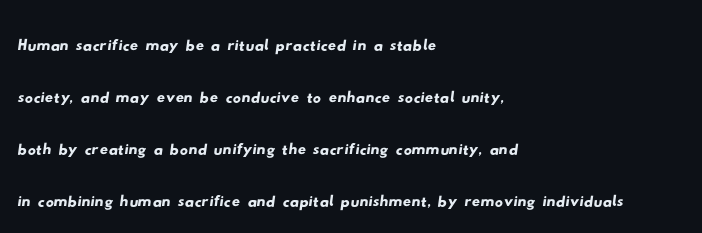
Q: Is the typeface a serif or a sans-serif typeface? A: Sans-serif.
Q: Is the text underlined? A: No.
Q: How is the paragraph aligned? A: Left-aligned.
Q: Is the spacing between letters normal or unusually wide? A: Normal.
Q: Is the spacing between lines tight, normal or loose? A: Normal.
Q: Width (condensed, normal, or wide)? A: Wide.
Q: Stroke contrast? A: Low.
Q: x-height? A: Small.
Q: Monospaced? A: No.
